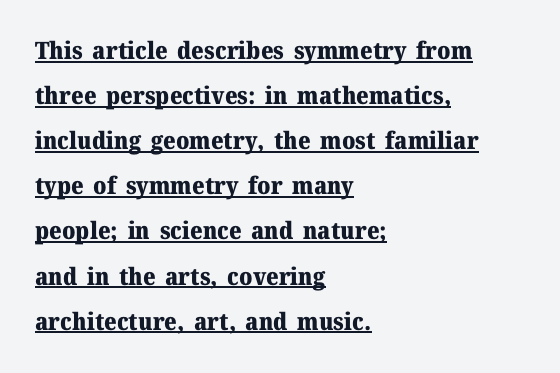
Q: Is the text bold? A: Yes.
Q: Is the text italic (slanted)? A: No, it is upright.
Q: Is the text underlined? A: Yes.
Q: How is the paragraph aligned? A: Left-aligned.
Q: Is the spacing between letters normal or unusually wide? A: Normal.
